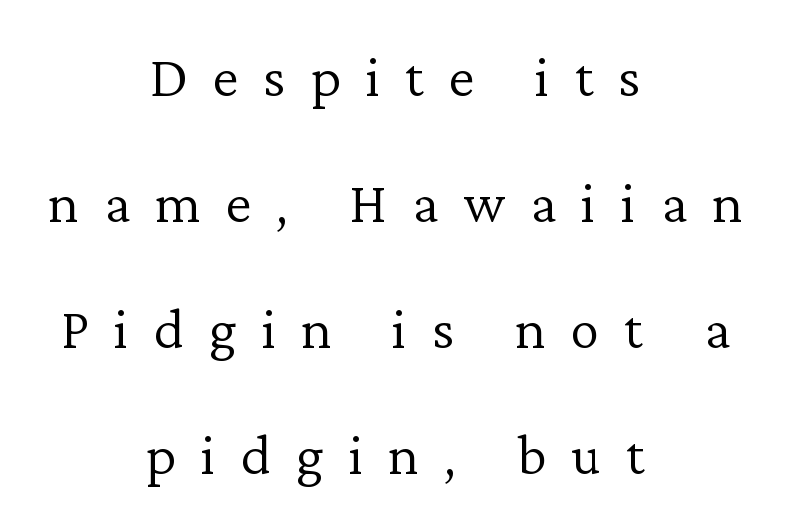
{"serif": "yes", "italic": "no", "bold": "no", "weight": "light", "width": "normal", "stroke_contrast": "low", "x_height": "medium", "monospaced": "no", "underline": "no", "align": "center", "line_spacing": "loose", "line_spacing_ratio": 2.17, "letter_spacing": "wide", "letter_spacing_em": 0.43, "glyph_px": 58}
